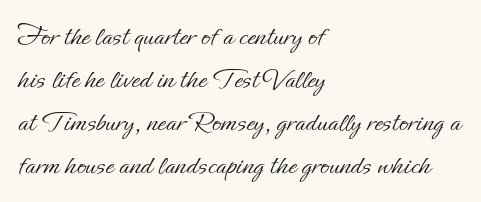
The image shows 30 px light type; set left-aligned, normal line spacing (1.43x), normal letter spacing, not underlined; low stroke contrast and a small x-height.
